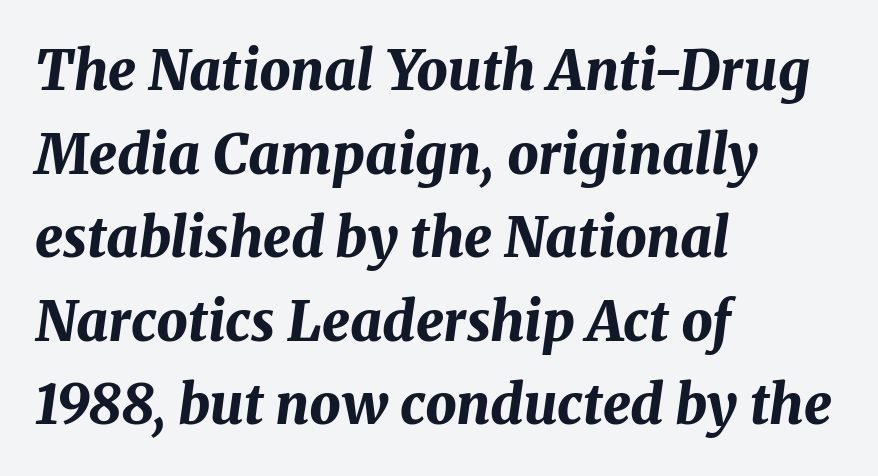
The image shows 55 px bold type, italic (leaning right); set left-aligned, normal line spacing (1.52x), normal letter spacing, not underlined; medium stroke contrast and a medium x-height.
